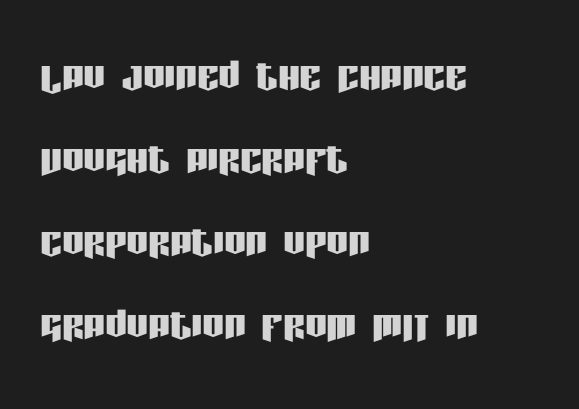
Q: Is the text italic (slanted)? A: No, it is upright.
Q: Is the typeface a serif or a sans-serif typeface? A: Sans-serif.
Q: Is the text underlined? A: No.
Q: How is the paragraph aligned? A: Left-aligned.
Q: Is the spacing between letters normal or unusually wide? A: Normal.
Q: Is the spacing between lines tight, normal or loose? A: Normal.
Q: Width (condensed, normal, or wide)? A: Condensed.
Q: Stroke contrast? A: Low.
Q: x-height? A: Large.
Q: Monospaced? A: No.
